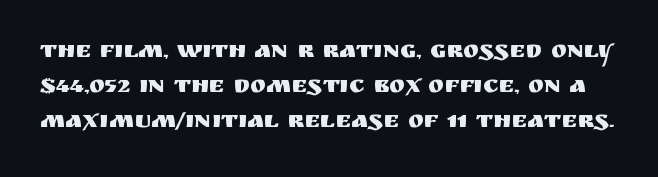
Style check: upright. The string is rendered with underlining switched off. Does extra space separate the letters? No, they use regular spacing. The line-height multiplier appears to be the usual default.
